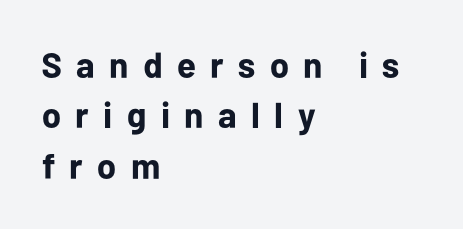
The image shows 36 px bold sans-serif type, upright; set left-aligned, normal line spacing (1.4x), unusually wide letter spacing (+0.4 em), not underlined; low stroke contrast and a medium x-height.
